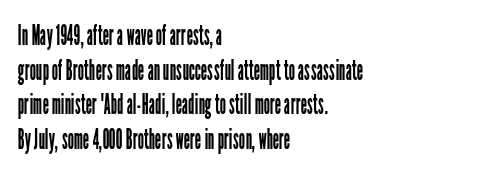
The image shows 28 px regular-weight, condensed sans-serif type, upright; set left-aligned, line spacing 1.24x, normal letter spacing, not underlined; low stroke contrast and a medium x-height.
